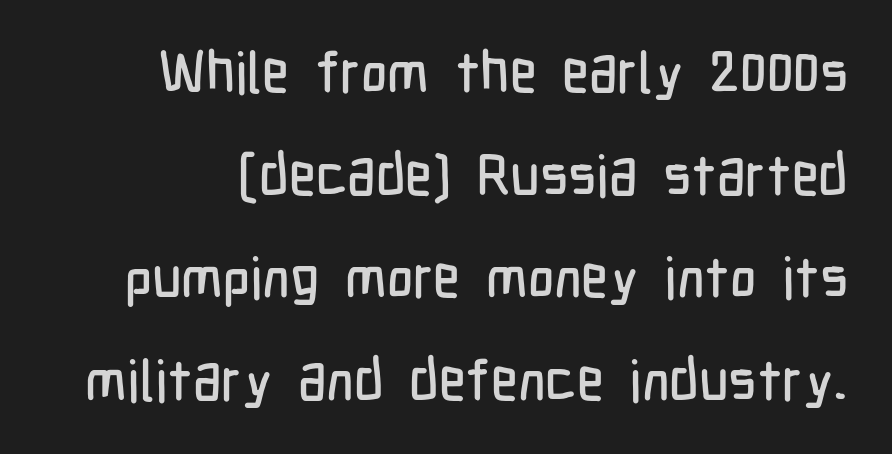
{"serif": "no", "italic": "no", "width": "condensed", "stroke_contrast": "low", "x_height": "medium", "monospaced": "no", "underline": "no", "line_spacing_ratio": 1.8, "letter_spacing": "normal", "letter_spacing_em": 0.0, "glyph_px": 57}
